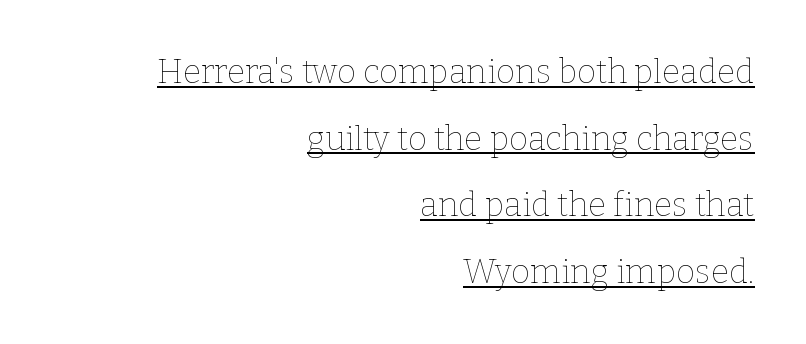
Q: Is the text bold? A: No.
Q: Is the text italic (slanted)? A: No, it is upright.
Q: Is the text underlined? A: Yes.
Q: How is the paragraph aligned? A: Right-aligned.
Q: Is the spacing between letters normal or unusually wide? A: Normal.
Q: Is the spacing between lines tight, normal or loose? A: Loose.
Q: Width (condensed, normal, or wide)? A: Normal.
Q: Stroke contrast? A: Low.
Q: x-height? A: Medium.
Q: Monospaced? A: No.
